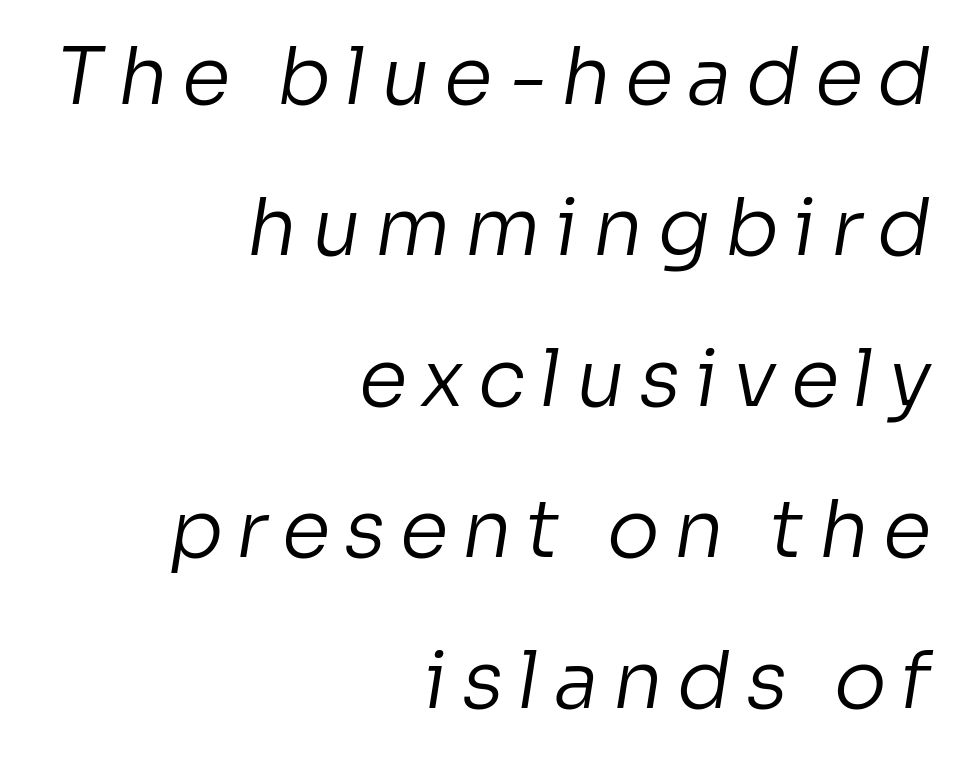
The image shows 79 px regular-weight sans-serif type; set right-aligned, loose line spacing (1.91x), not underlined; low stroke contrast and a medium x-height.
